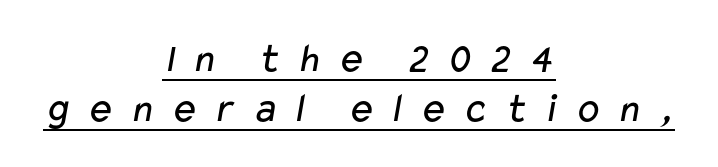
This is sans-serif lettering, the kind often seen on screens and signage. What decoration does the sample have? An underline. Display-style spreading of the glyphs; the letterfit is very open. A student would call this center alignment; a typographer would say set centered.
